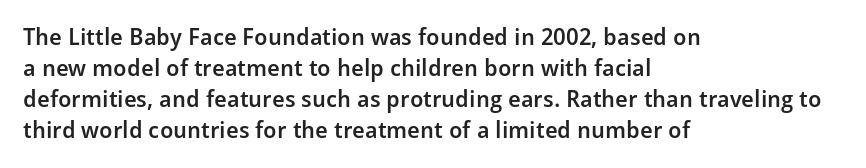
The image shows 23 px text type, upright; set left-aligned, normal line spacing (1.35x), normal letter spacing, not underlined.
